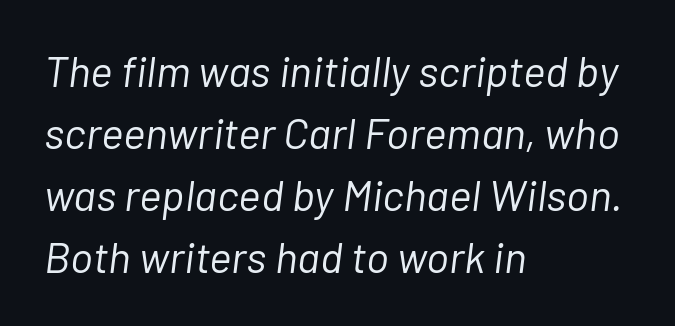
The image shows 43 px light type, italic (leaning right); set left-aligned, normal line spacing (1.44x), normal letter spacing, not underlined; low stroke contrast and a medium x-height.
